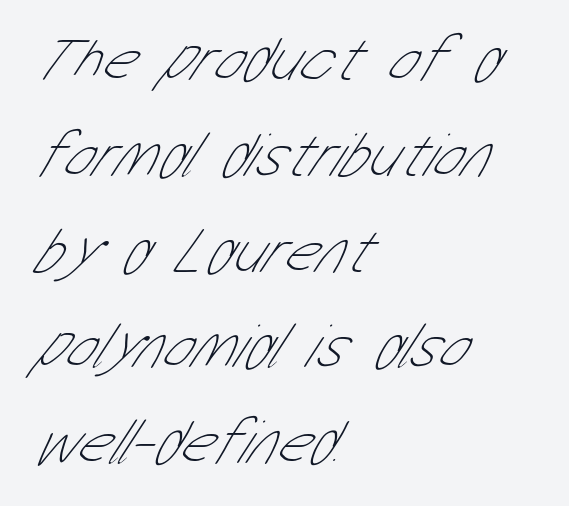
Inter-character spacing is left at the font's built-in metrics. Do the characters align in a grid? No, the font is proportional. The paragraph shown leans on its left margin. Typographically, this falls in the sans-serif category. If you measured baseline to baseline, you'd find a middling distance. Each row of text sits above clean, open space.
